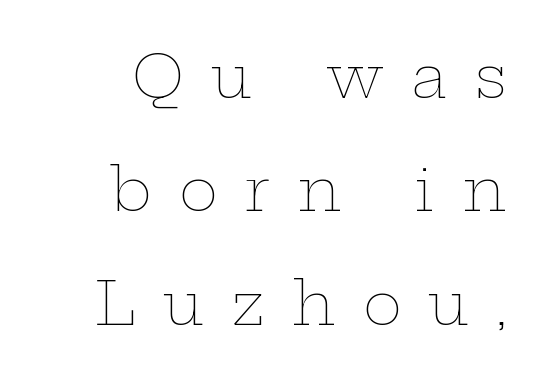
The axis of the letterforms is exactly vertical. The words here are not underlined. Leading is clearly above the norm, producing a sparse column. Do the characters align in a grid? No, the font is proportional. The letters are spread apart with noticeably loose tracking.
